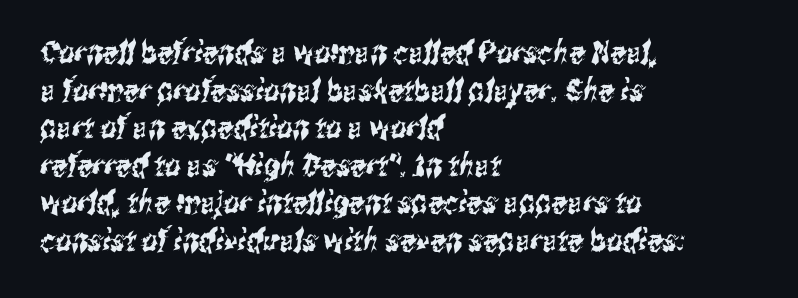
Q: Is the typeface a serif or a sans-serif typeface? A: Sans-serif.
Q: Is the text underlined? A: No.
Q: How is the paragraph aligned? A: Left-aligned.
Q: Is the spacing between letters normal or unusually wide? A: Normal.
Q: Width (condensed, normal, or wide)? A: Condensed.
Q: Stroke contrast? A: Medium.
Q: x-height? A: Medium.
Q: Monospaced? A: No.
